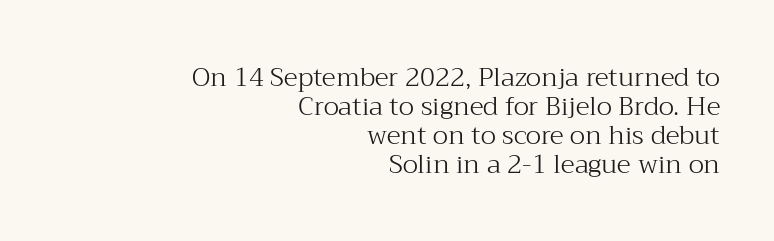
You can tell it's not italic because the verticals are truly vertical. Does extra space separate the letters? No, they use regular spacing. Think standard paragraph weight, or any step lighter than that. Only glyphs here, with clear space below each row.
